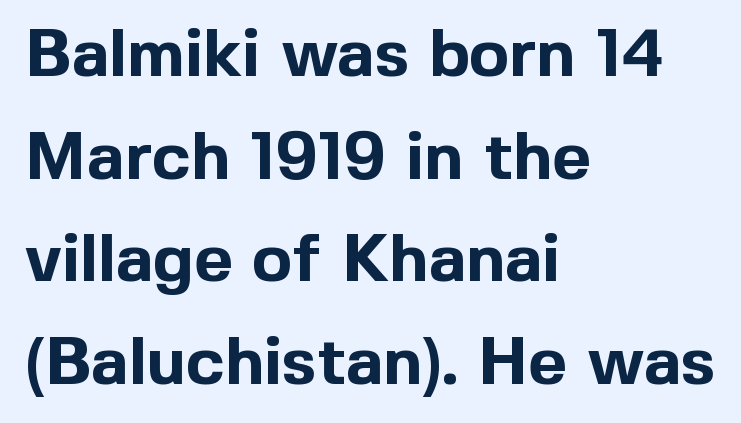
The image shows 67 px bold sans-serif type, upright; set left-aligned, normal line spacing (1.53x), normal letter spacing, not underlined; a medium x-height.
